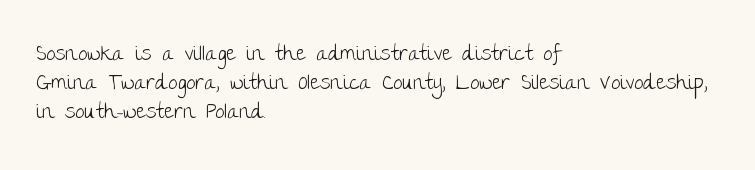
Q: Is the text bold? A: No.
Q: Is the text italic (slanted)? A: No, it is upright.
Q: Is the text underlined? A: No.
Q: How is the paragraph aligned? A: Left-aligned.
Q: Is the spacing between letters normal or unusually wide? A: Normal.
Q: Is the spacing between lines tight, normal or loose? A: Normal.
